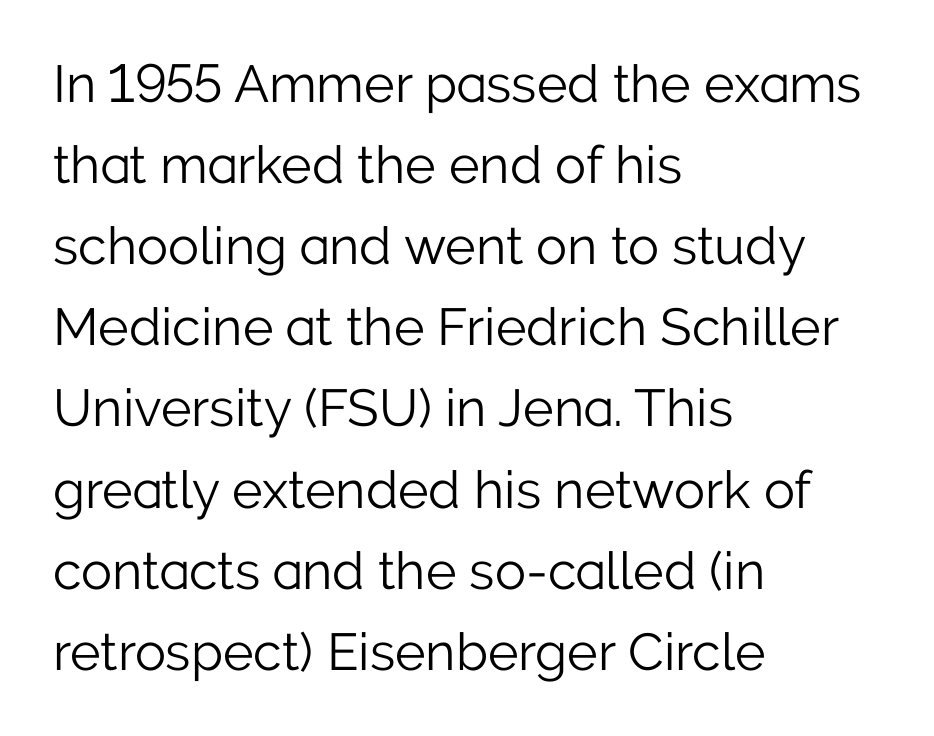
The image shows 52 px light sans-serif type, upright; set left-aligned, normal line spacing (1.56x), normal letter spacing, not underlined; low stroke contrast and a medium x-height.
